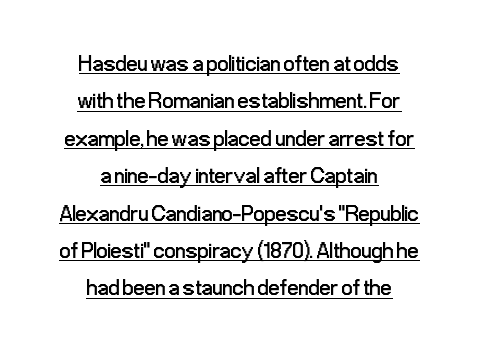
Neither beginnings nor endings align; midpoints do. The cut favours lightness, reaching ordinary text weight at its darkest. The axis of the letterforms is exactly vertical. Horizontal bands of white between lines are of average thickness. The passage shown is underscored from start to finish. Short note: letters normally spaced.
